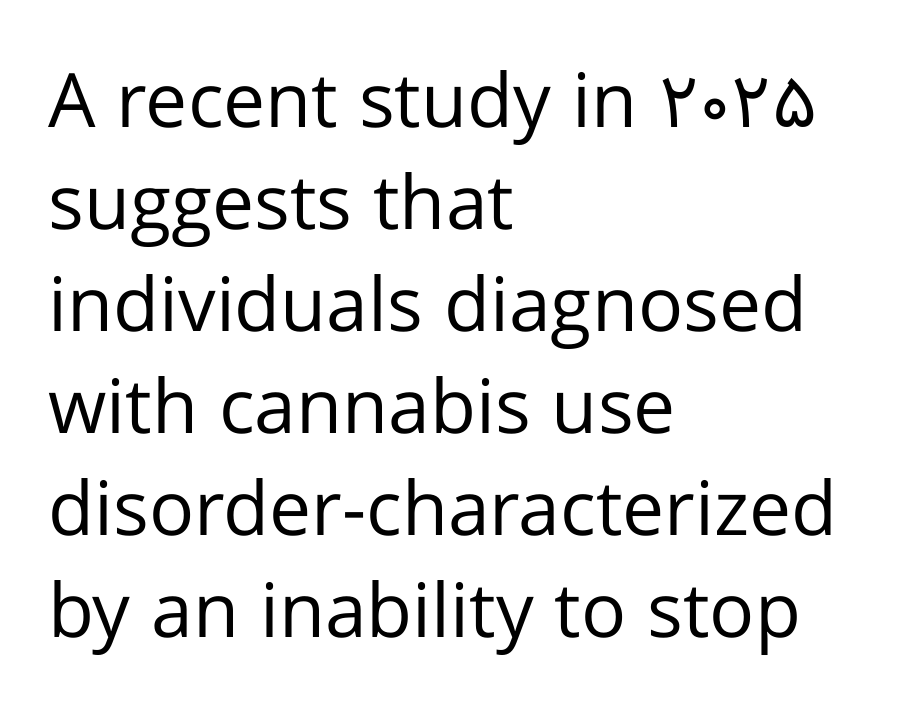
{"serif": "no", "italic": "no", "bold": "no", "weight": "regular", "width": "normal", "stroke_contrast": "low", "x_height": "medium", "monospaced": "no", "underline": "no", "align": "left", "line_spacing": "normal", "line_spacing_ratio": 1.36, "letter_spacing": "normal", "letter_spacing_em": 0.0, "glyph_px": 75}
